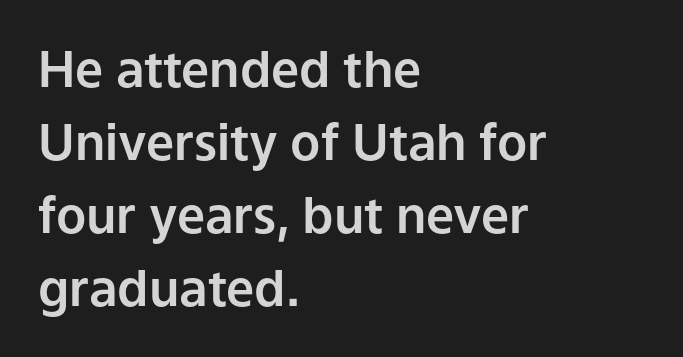
The designer went with a sans here, leaving each stem footless. Vertically, the passage feels balanced, rows spaced as you'd expect. Notice how the passage keeps a crisp vertical edge on the left only. Descenders hang freely into open space. Notice how the stems are strictly vertical — no italics here. Honestly, the letter spacing is just normal — you wouldn't notice it.
